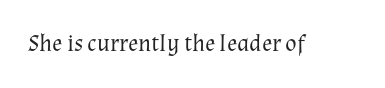
Only glyphs here, with clear space below each row. Notice how the stems are strictly vertical — no italics here. Between one letter and the next there's only the usual sliver of space. Is this a heavy cut? Hardly; it is regular or lighter.
